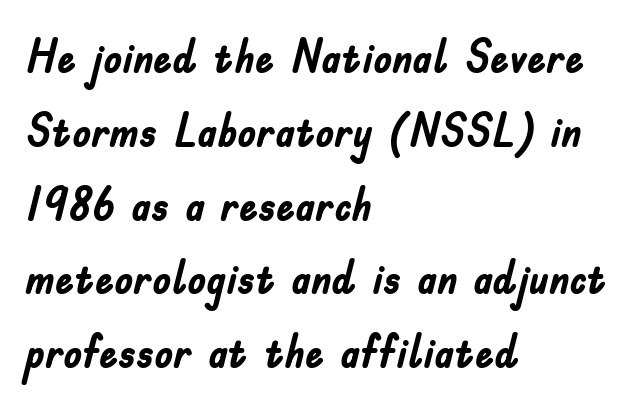
Q: Is the text bold? A: Yes.
Q: Is the text italic (slanted)? A: Yes.
Q: Is the typeface a serif or a sans-serif typeface? A: Sans-serif.
Q: Is the text underlined? A: No.
Q: How is the paragraph aligned? A: Left-aligned.
Q: Is the spacing between letters normal or unusually wide? A: Normal.
Q: Is the spacing between lines tight, normal or loose? A: Normal.
Q: Width (condensed, normal, or wide)? A: Condensed.
Q: Stroke contrast? A: Low.
Q: x-height? A: Small.
Q: Monospaced? A: No.
